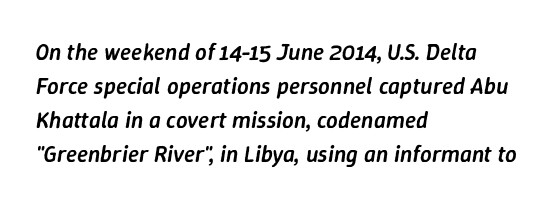
Q: Is the text bold? A: Semi-bold.
Q: Is the text italic (slanted)? A: Yes, it leans right by about 9 degrees.
Q: Is the text underlined? A: No.
Q: How is the paragraph aligned? A: Left-aligned.
Q: Is the spacing between letters normal or unusually wide? A: Normal.
Q: Is the spacing between lines tight, normal or loose? A: Normal.
